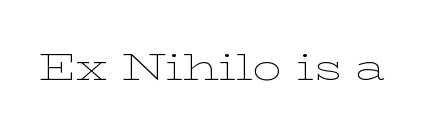
{"serif": "yes", "italic": "no", "bold": "no", "weight": "thin", "width": "wide", "stroke_contrast": "low", "x_height": "medium", "monospaced": "no", "underline": "no", "letter_spacing": "normal", "letter_spacing_em": 0.0, "glyph_px": 37}
